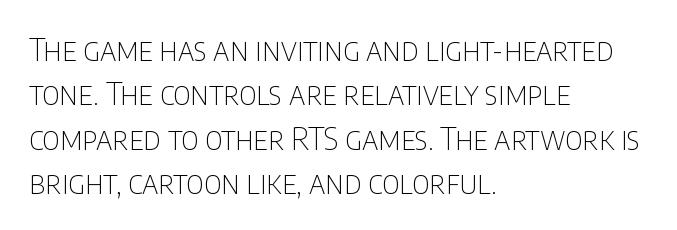
{"serif": "no", "italic": "no", "bold": "no", "weight": "thin", "width": "condensed", "stroke_contrast": "low", "x_height": "large", "monospaced": "no", "underline": "no", "align": "left", "line_spacing": "normal", "line_spacing_ratio": 1.43, "letter_spacing": "normal", "letter_spacing_em": 0.0, "glyph_px": 31}
